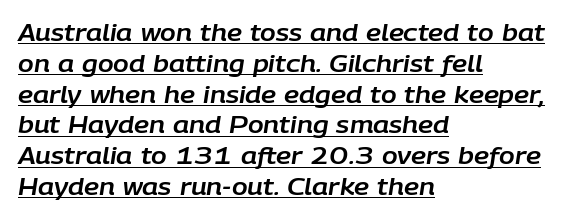
The image shows 23 px text type, italic (leaning right); set left-aligned, normal line spacing (1.34x), normal letter spacing, underlined.
